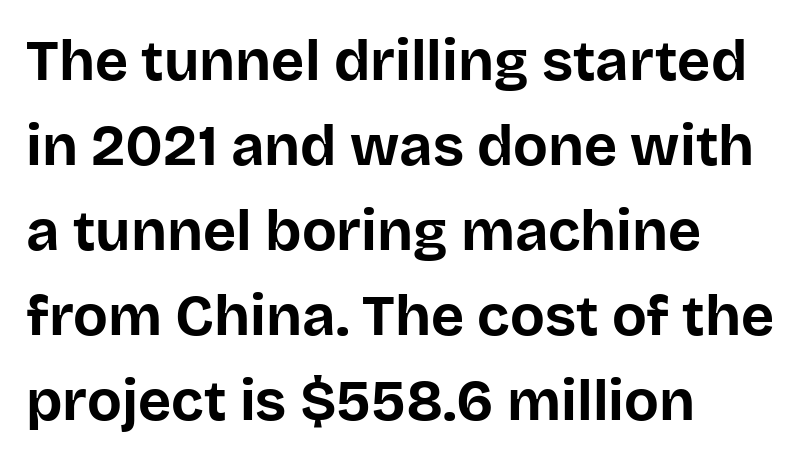
{"serif": "no", "italic": "no", "bold": "yes", "weight": "bold", "width": "normal", "stroke_contrast": "low", "x_height": "large", "monospaced": "no", "underline": "no", "align": "left", "line_spacing": "normal", "line_spacing_ratio": 1.49, "letter_spacing": "normal", "letter_spacing_em": 0.0, "glyph_px": 57}
